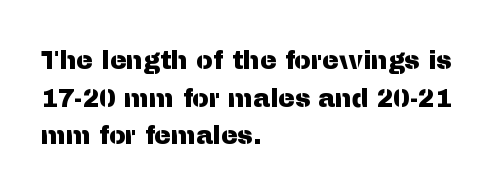
{"italic": "no", "underline": "no", "align": "left", "line_spacing": "normal", "line_spacing_ratio": 1.51, "letter_spacing": "normal", "letter_spacing_em": 0.0, "glyph_px": 25}
